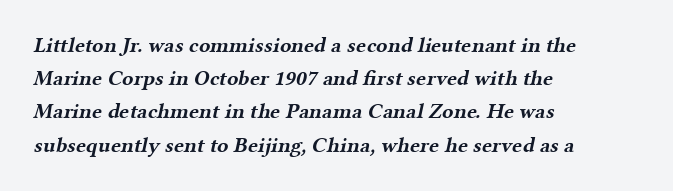
Heavy-handed strokes throughout: this text is bold. Decoration check: the copy has no underline. Leftover space on each line is placed entirely after the last word. What's the leading like? Ordinary, nothing unusual. Each word holds together tightly as a unit, with standard inter-letter gaps.
